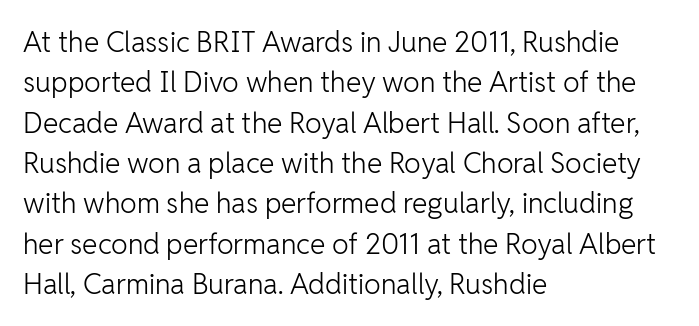
Q: Is the text bold? A: No.
Q: Is the text italic (slanted)? A: No, it is upright.
Q: Is the typeface a serif or a sans-serif typeface? A: Sans-serif.
Q: Is the text underlined? A: No.
Q: How is the paragraph aligned? A: Left-aligned.
Q: Is the spacing between letters normal or unusually wide? A: Normal.
Q: Is the spacing between lines tight, normal or loose? A: Normal.
Q: Width (condensed, normal, or wide)? A: Normal.
Q: Stroke contrast? A: Low.
Q: x-height? A: Medium.
Q: Monospaced? A: No.
